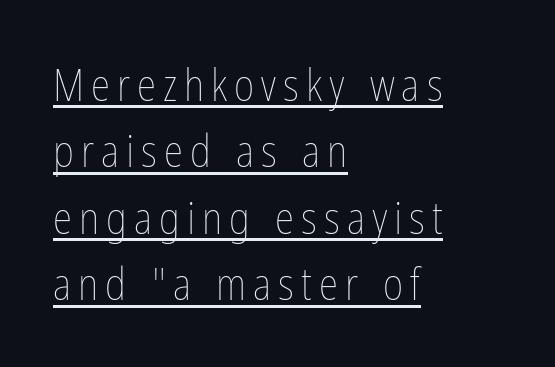
{"italic": "no", "bold": "no", "weight": "thin", "width": "condensed", "stroke_contrast": "low", "x_height": "medium", "monospaced": "no", "underline": "yes", "align": "left", "line_spacing": "normal", "line_spacing_ratio": 1.51, "glyph_px": 44}
